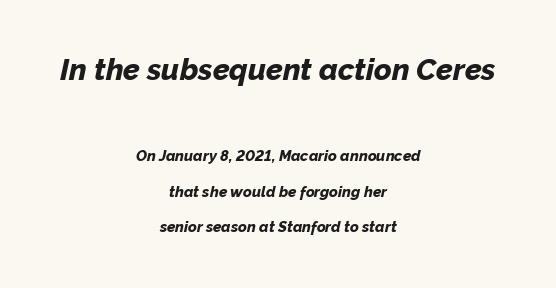
{"italic": "yes", "lean": "right", "slant_degrees": 12, "bold": "yes", "weight": "bold", "width": "normal", "stroke_contrast": "low", "x_height": "medium", "monospaced": "no", "underline": "no", "align": "center", "line_spacing": "loose", "line_spacing_ratio": 2.37, "letter_spacing": "normal", "letter_spacing_em": 0.0, "larger_block": "first", "size_ratio": 2.0, "glyph_px": 30}
